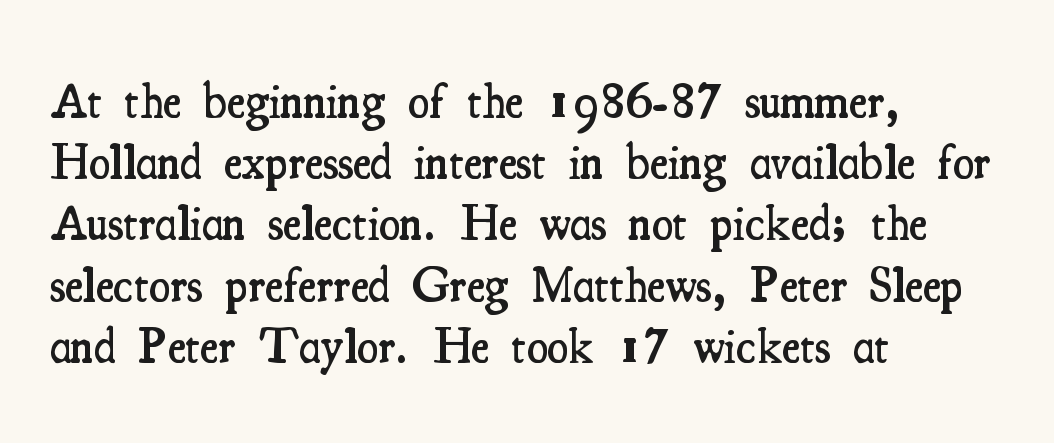
{"serif": "yes", "italic": "no", "bold": "semi", "weight": "semibold", "width": "condensed", "stroke_contrast": "medium", "x_height": "small", "monospaced": "no", "underline": "no", "align": "left", "line_spacing": "normal", "line_spacing_ratio": 1.25, "letter_spacing": "normal", "letter_spacing_em": 0.0, "glyph_px": 49}
